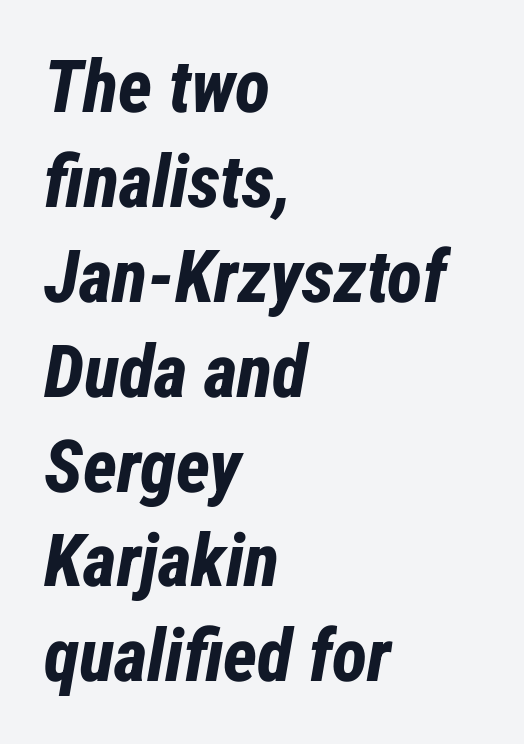
The image shows 73 px bold, condensed type, italic (leaning right); set left-aligned, normal line spacing (1.3x), normal letter spacing, not underlined; low stroke contrast and a medium x-height.
